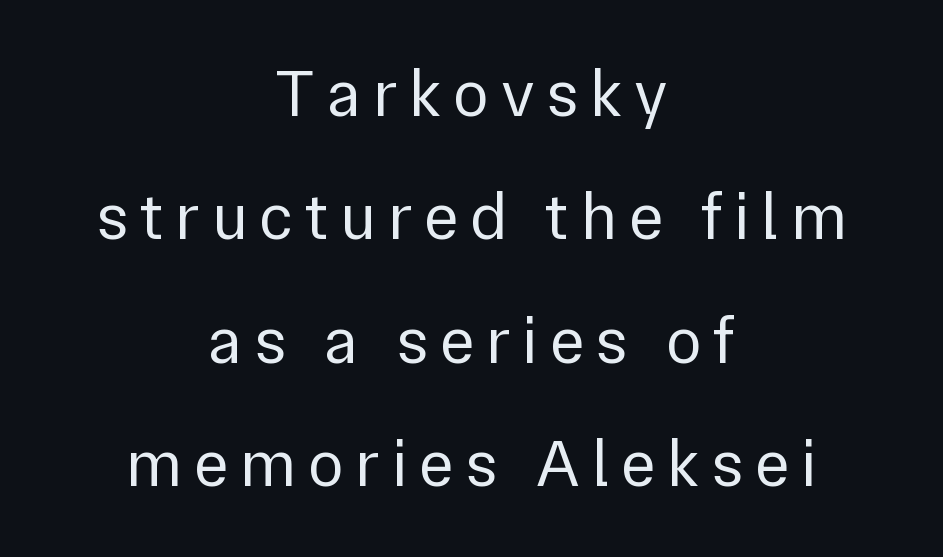
Q: Is the text bold? A: No.
Q: Is the text italic (slanted)? A: No, it is upright.
Q: Is the typeface a serif or a sans-serif typeface? A: Sans-serif.
Q: Is the text underlined? A: No.
Q: How is the paragraph aligned? A: Centered.
Q: Width (condensed, normal, or wide)? A: Normal.
Q: Stroke contrast? A: Low.
Q: x-height? A: Medium.
Q: Monospaced? A: No.
